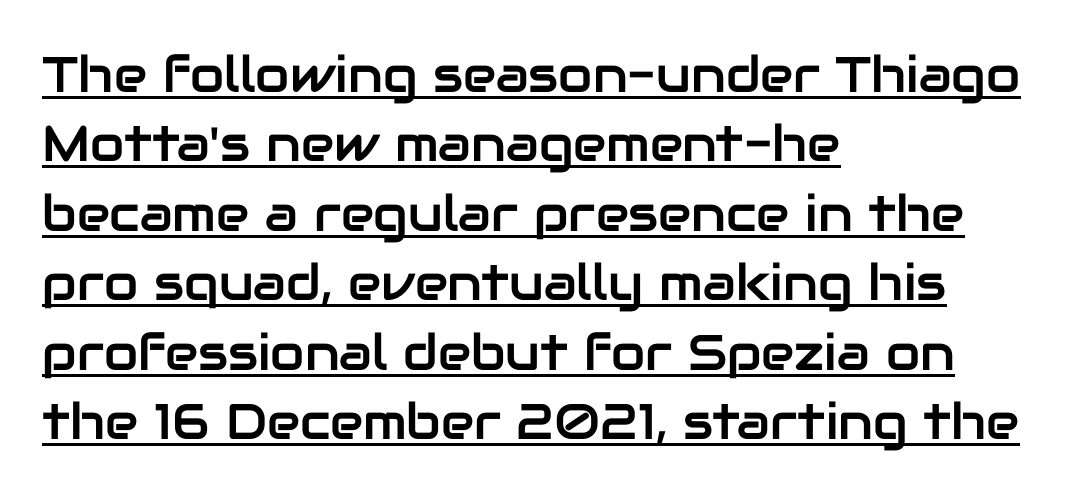
Q: Is the text italic (slanted)? A: No, it is upright.
Q: Is the typeface a serif or a sans-serif typeface? A: Sans-serif.
Q: Is the text underlined? A: Yes.
Q: How is the paragraph aligned? A: Left-aligned.
Q: Is the spacing between letters normal or unusually wide? A: Normal.
Q: Is the spacing between lines tight, normal or loose? A: Normal.
Q: Width (condensed, normal, or wide)? A: Normal.
Q: Stroke contrast? A: Low.
Q: x-height? A: Medium.
Q: Monospaced? A: No.
